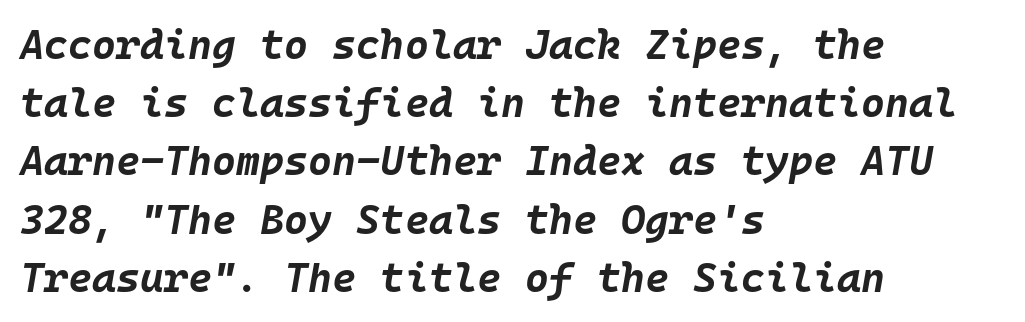
{"italic": "yes", "lean": "right", "slant_degrees": 10, "bold": "yes", "weight": "bold", "width": "normal", "stroke_contrast": "low", "x_height": "large", "monospaced": "yes", "underline": "no", "align": "left", "line_spacing": "normal", "line_spacing_ratio": 1.42, "letter_spacing": "normal", "letter_spacing_em": 0.0, "glyph_px": 41}
